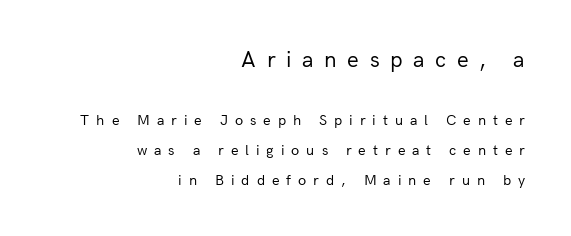
The image shows 23 px text type, upright; set right-aligned, loose line spacing (2.01x), unusually wide letter spacing (+0.46 em), not underlined; the first (top) block is 1.53x larger.
